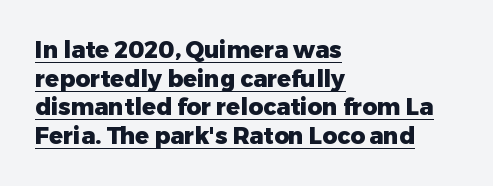
Q: Is the text bold? A: Yes.
Q: Is the text italic (slanted)? A: No, it is upright.
Q: Is the text underlined? A: Yes.
Q: How is the paragraph aligned? A: Left-aligned.
Q: Is the spacing between letters normal or unusually wide? A: Normal.
Q: Is the spacing between lines tight, normal or loose? A: Normal.
